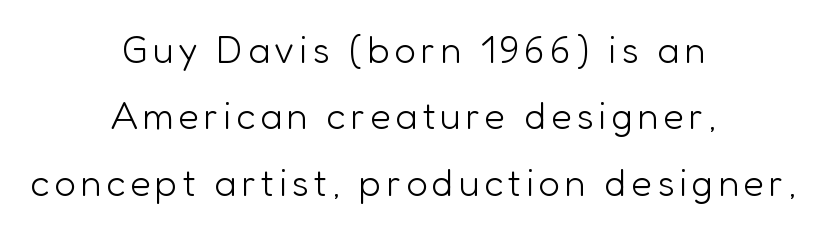
The passage shown is typed in a proportional face where columns would drift. Lines of text with bare space underneath. This is roman type, the default non-slanted kind. The strokes are not fattened; the text isn't bold.
